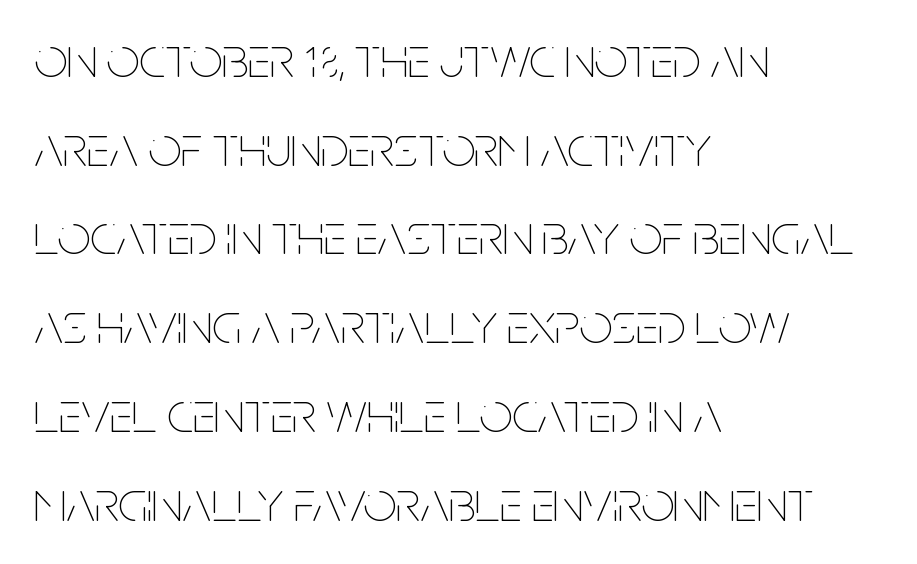
{"italic": "no", "bold": "no", "weight": "thin", "width": "condensed", "stroke_contrast": "low", "x_height": "large", "monospaced": "no", "underline": "no", "align": "left", "line_spacing": "normal", "line_spacing_ratio": 1.53, "letter_spacing": "normal", "letter_spacing_em": 0.0, "glyph_px": 58}
